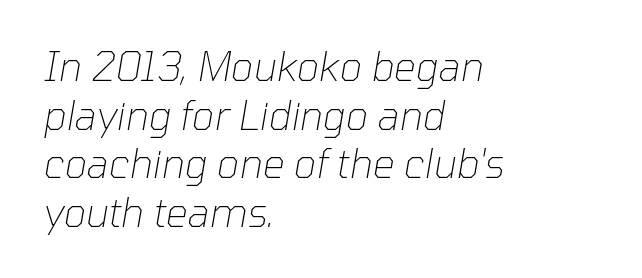
{"italic": "yes", "lean": "right", "slant_degrees": 10, "bold": "no", "weight": "thin", "width": "normal", "stroke_contrast": "low", "x_height": "medium", "monospaced": "no", "underline": "no", "align": "left", "line_spacing": "normal", "line_spacing_ratio": 1.25, "letter_spacing": "normal", "letter_spacing_em": 0.0, "glyph_px": 39}
